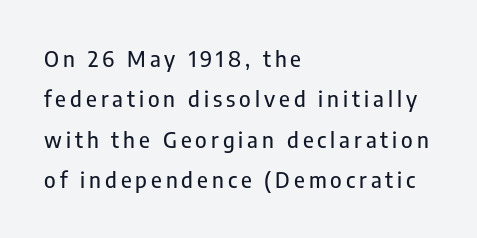
{"italic": "no", "underline": "no", "align": "left", "line_spacing_ratio": 1.84, "glyph_px": 22}
